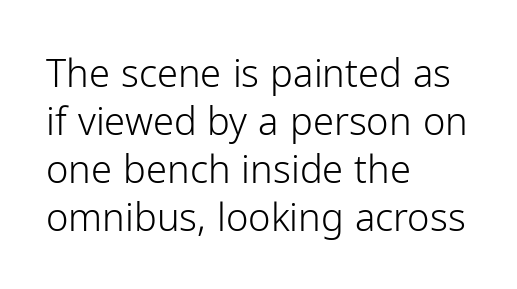
The image shows 38 px light sans-serif type, upright; set left-aligned, normal line spacing (1.26x), normal letter spacing, not underlined; low stroke contrast and a medium x-height.
